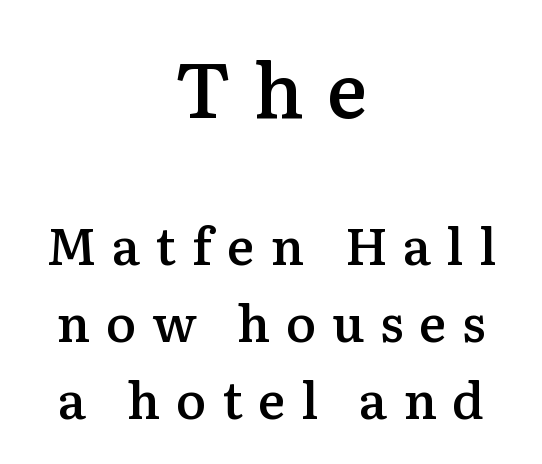
The image shows 76 px semibold serif type, upright; set centered, normal line spacing (1.51x), unusually wide letter spacing (+0.3 em), not underlined; the first (top) block is 1.49x larger; medium stroke contrast and a medium x-height.
